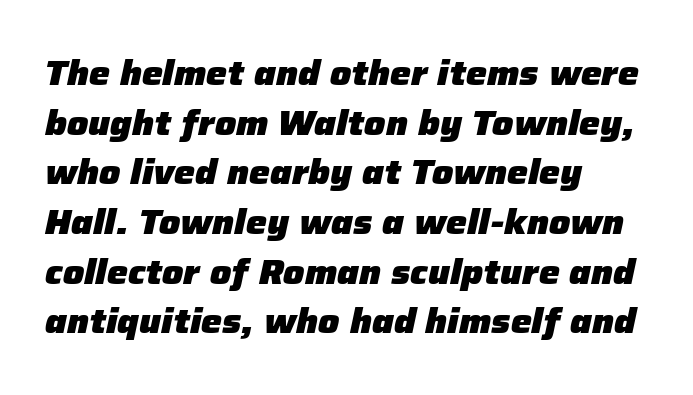
{"italic": "yes", "lean": "right", "slant_degrees": 12, "bold": "yes", "weight": "heavy", "width": "normal", "stroke_contrast": "low", "x_height": "medium", "monospaced": "no", "underline": "no", "align": "left", "line_spacing": "normal", "line_spacing_ratio": 1.42, "letter_spacing": "normal", "letter_spacing_em": 0.0, "glyph_px": 35}
